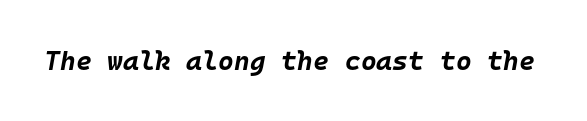
{"italic": "yes", "lean": "right", "slant_degrees": 10, "bold": "yes", "underline": "no", "letter_spacing": "normal", "letter_spacing_em": 0.0, "glyph_px": 27}
